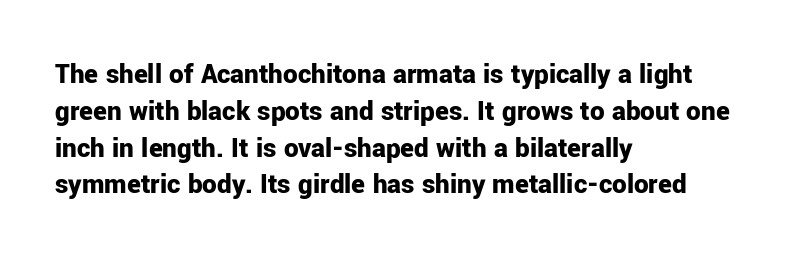
Honestly, there is no underline to notice here at all. Every character sits straight up, as roman type does. Spacing verdict: proportional, widths tailored to each character. Between one letter and the next there's only the usual sliver of space. Strokes here are thick enough to call this a true bold. Each letter's strokes conclude bluntly, with no projecting serifs.
